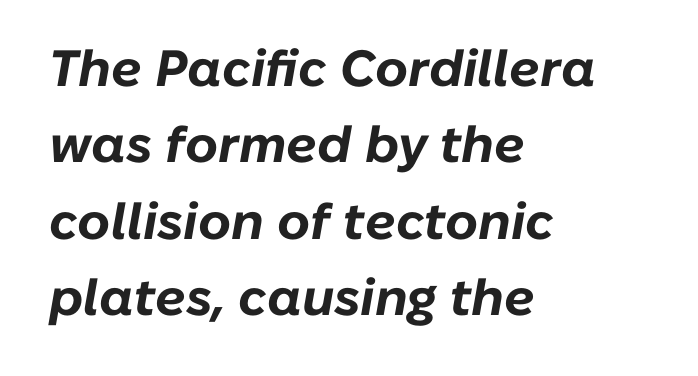
Q: Is the text bold? A: Yes.
Q: Is the text italic (slanted)? A: Yes, it leans right by about 10 degrees.
Q: Is the text underlined? A: No.
Q: How is the paragraph aligned? A: Left-aligned.
Q: Is the spacing between letters normal or unusually wide? A: Normal.
Q: Is the spacing between lines tight, normal or loose? A: Normal.
Q: Width (condensed, normal, or wide)? A: Normal.
Q: Stroke contrast? A: Low.
Q: x-height? A: Medium.
Q: Monospaced? A: No.
